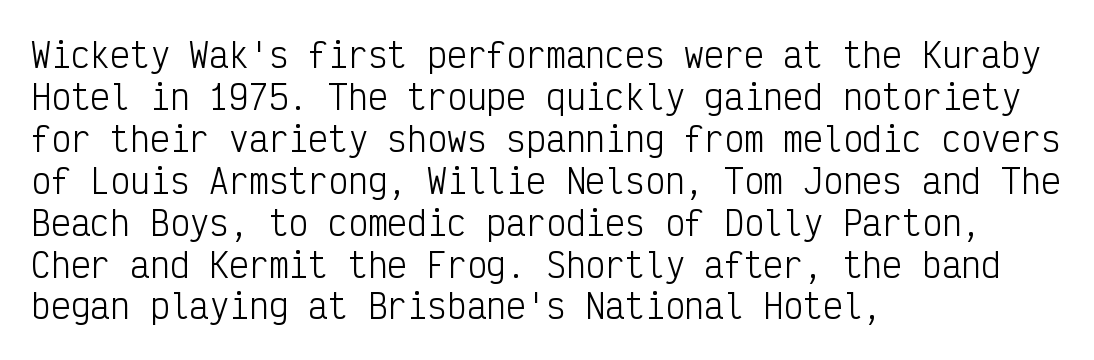
{"serif": "no", "italic": "no", "bold": "no", "weight": "light", "width": "condensed", "stroke_contrast": "low", "x_height": "medium", "monospaced": "yes", "underline": "no", "align": "left", "line_spacing": "normal", "line_spacing_ratio": 1.27, "letter_spacing": "normal", "letter_spacing_em": 0.0, "glyph_px": 33}
